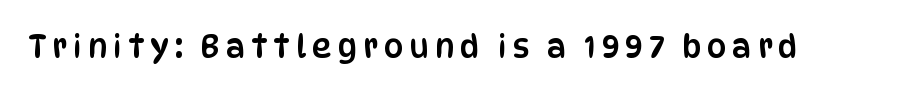
A typesetter would call this proportional, since set widths differ per character. Examine the stroke ends and you'll find no serifs. Plain, unruled lines of type. This is roman type, the default non-slanted kind.
